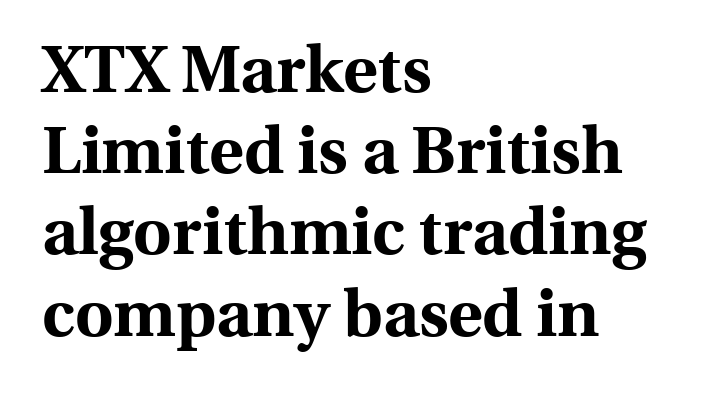
The image shows 66 px bold serif type, upright; set left-aligned, line spacing 1.23x, normal letter spacing, not underlined; a medium x-height.
